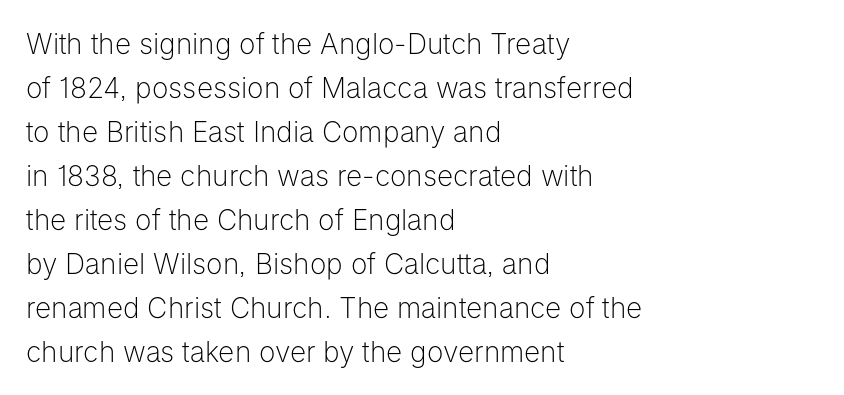
The weight tops out at a normal text grade. Unmarked baselines from the first word to the last. This sample uses an upright cut, with every glyph sitting square on the baseline. Notice how the passage keeps a crisp vertical edge on the left only. Horizontal bands of white between lines are of average thickness. Between one letter and the next there's only the usual sliver of space.
